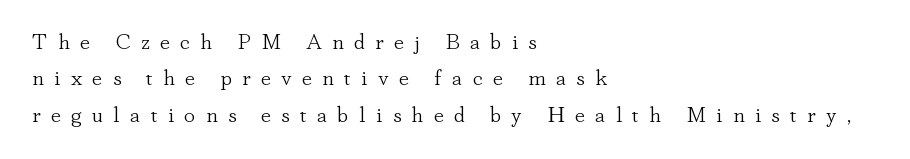
Plain, unruled lines of type. Stems and bowls with no extra thickness — not bold. The face used here is rendered with a markedly widened letterfit. The letters stand straight up with perfectly vertical stems. One-word summary of the alignment: left. Whoever set this chose a conventional vertical rhythm.
